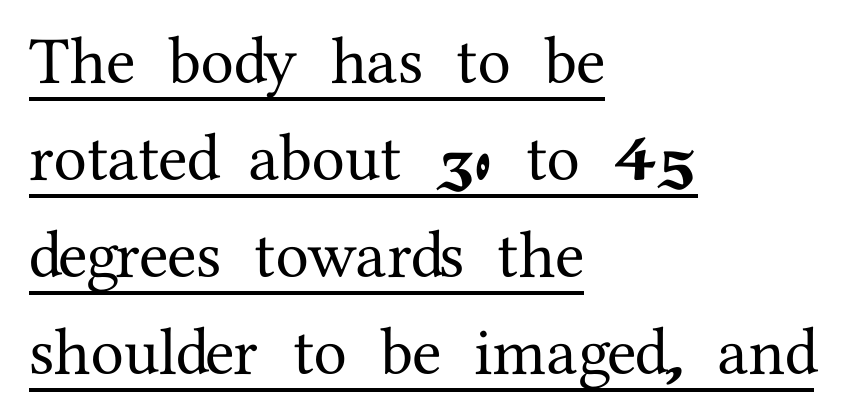
The image shows 67 px serif type, upright; set left-aligned, normal line spacing (1.45x), normal letter spacing, underlined; medium stroke contrast and a medium x-height.
